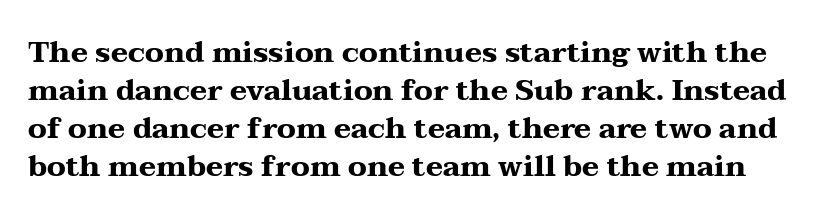
{"serif": "yes", "italic": "no", "bold": "yes", "weight": "heavy", "width": "wide", "stroke_contrast": "medium", "x_height": "medium", "monospaced": "no", "underline": "no", "line_spacing": "normal", "line_spacing_ratio": 1.31, "letter_spacing": "normal", "letter_spacing_em": 0.0, "glyph_px": 29}
